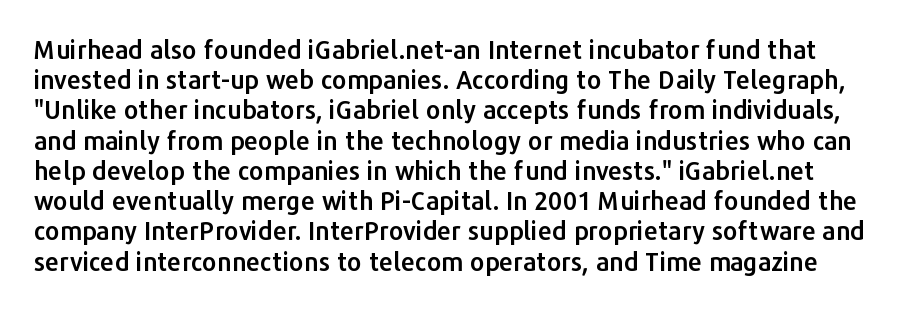
The image shows 25 px text type, upright; set line spacing 1.21x, normal letter spacing, not underlined.
